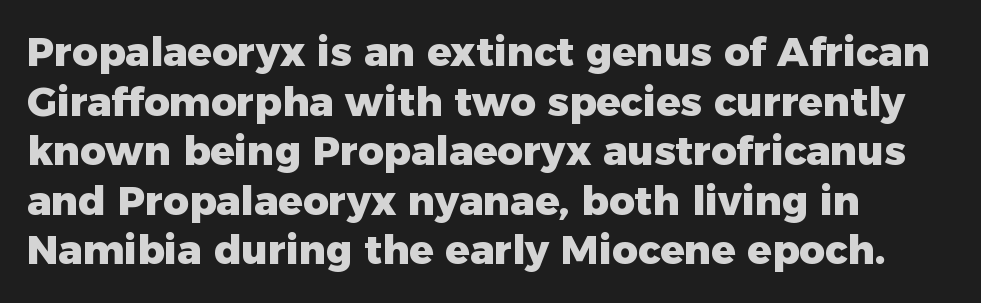
The foot of each line stays bare and open. Style check: upright. A dark, heavy texture on the line: the type is bold. Short and long lines alike share a common starting point at left.
